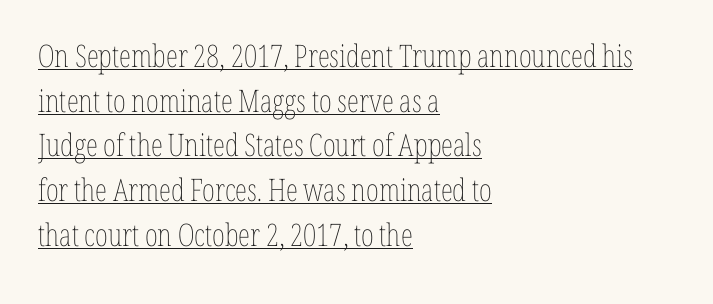
{"italic": "no", "bold": "no", "weight": "thin", "width": "condensed", "stroke_contrast": "low", "x_height": "medium", "monospaced": "no", "underline": "yes", "align": "left", "line_spacing": "normal", "line_spacing_ratio": 1.44, "letter_spacing": "normal", "letter_spacing_em": 0.0, "glyph_px": 31}
